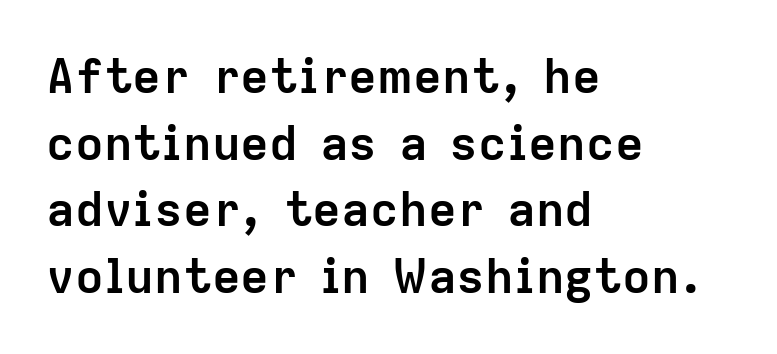
{"serif": "no", "italic": "no", "bold": "yes", "weight": "semibold", "width": "normal", "stroke_contrast": "low", "x_height": "medium", "monospaced": "no", "underline": "no", "align": "left", "line_spacing": "normal", "line_spacing_ratio": 1.39, "letter_spacing": "normal", "letter_spacing_em": 0.0, "glyph_px": 48}
